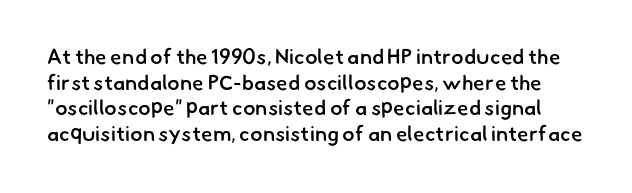
Moderately thickened strokes mark this as semibold type. Glance below the letters and you will spot only blank space. How are the letters spaced? Ordinarily, with no added tracking.
